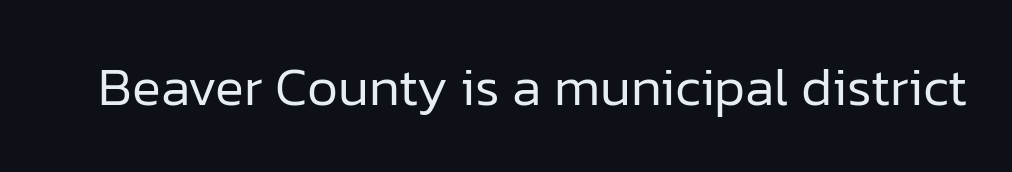
{"serif": "no", "italic": "no", "bold": "no", "weight": "regular", "width": "normal", "stroke_contrast": "low", "x_height": "medium", "monospaced": "no", "underline": "no", "letter_spacing": "normal", "letter_spacing_em": 0.0, "glyph_px": 54}
